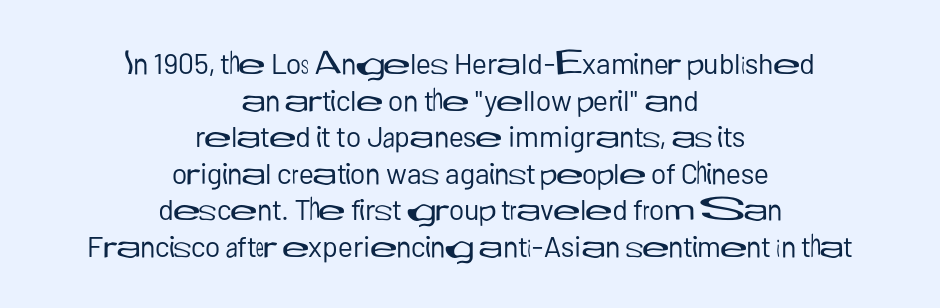
The image shows 29 px regular-weight sans-serif type, upright; set centered, normal line spacing (1.26x), normal letter spacing, not underlined; low stroke contrast and a medium x-height.
